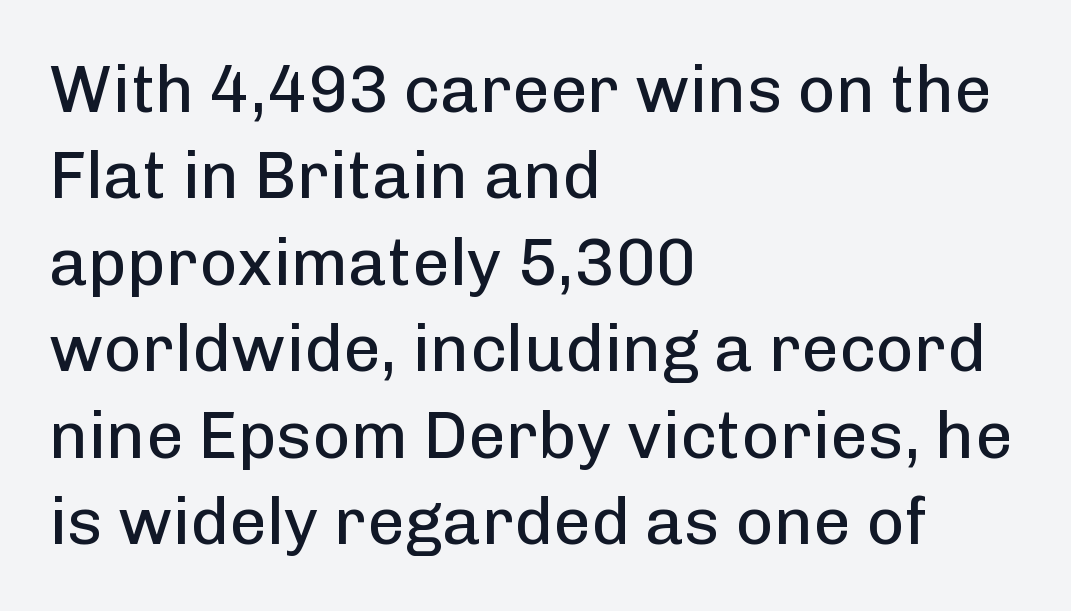
Q: Is the text bold? A: No.
Q: Is the text italic (slanted)? A: No, it is upright.
Q: Is the typeface a serif or a sans-serif typeface? A: Sans-serif.
Q: Is the text underlined? A: No.
Q: How is the paragraph aligned? A: Left-aligned.
Q: Is the spacing between letters normal or unusually wide? A: Normal.
Q: Is the spacing between lines tight, normal or loose? A: Normal.
Q: Width (condensed, normal, or wide)? A: Normal.
Q: Stroke contrast? A: Low.
Q: x-height? A: Medium.
Q: Monospaced? A: No.
